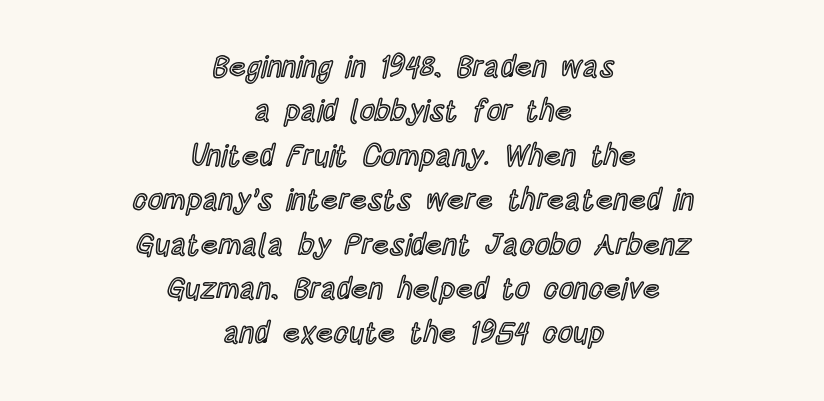
{"width": "condensed", "x_height": "large", "monospaced": "no", "underline": "no", "align": "center", "line_spacing": "normal", "line_spacing_ratio": 1.48, "letter_spacing": "normal", "letter_spacing_em": 0.0, "glyph_px": 30}
